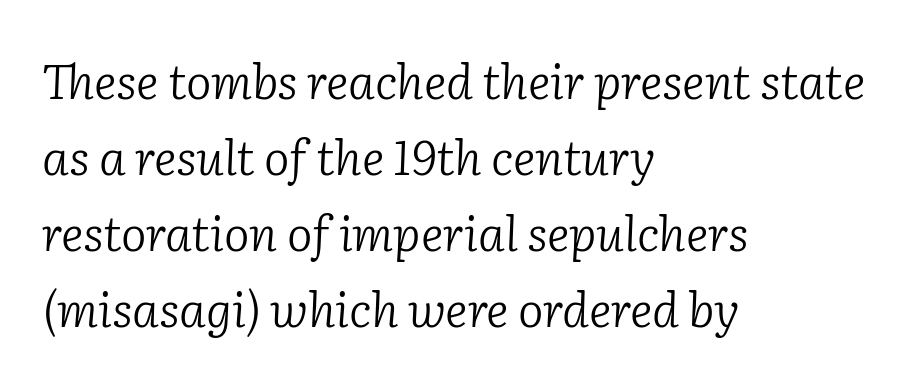
Q: Is the text bold? A: No.
Q: Is the text italic (slanted)? A: Yes, it leans right by about 2 degrees.
Q: Is the typeface a serif or a sans-serif typeface? A: Serif.
Q: Is the text underlined? A: No.
Q: How is the paragraph aligned? A: Left-aligned.
Q: Is the spacing between letters normal or unusually wide? A: Normal.
Q: Is the spacing between lines tight, normal or loose? A: Normal.
Q: Width (condensed, normal, or wide)? A: Normal.
Q: Stroke contrast? A: Low.
Q: x-height? A: Medium.
Q: Monospaced? A: No.
